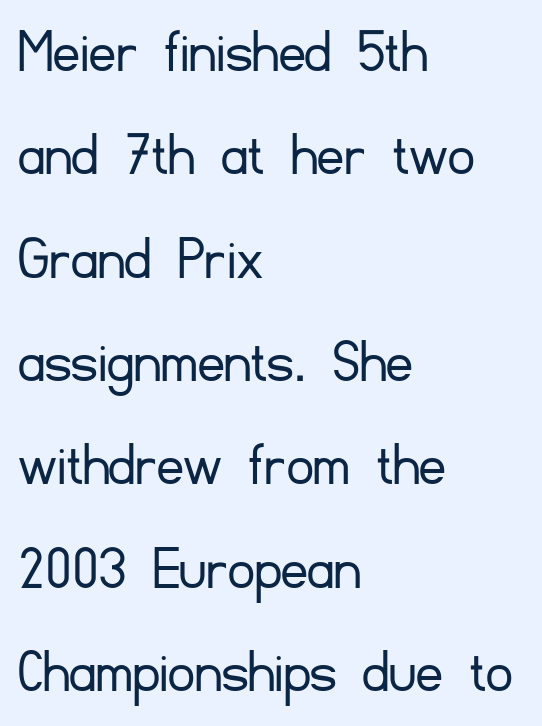
Weight: not bold — regular or lighter. Is this a fixed-width face? No — the glyphs have proportional, varying widths. Quick note: not italic, upright. Vertical spacing — default. Horizontal alignment here is leftward, the default for most running prose. Is this a sans? Yes — the strokes have no serifs.
